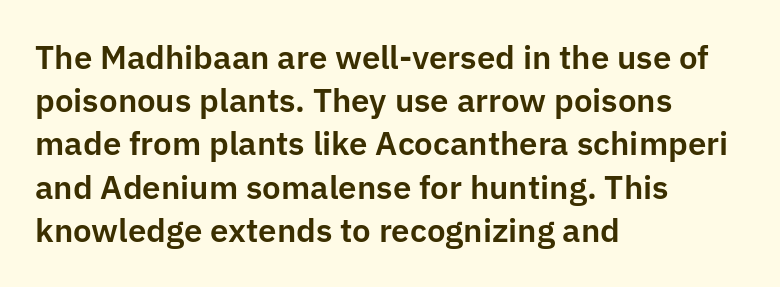
No feet cap the strokes, marking this as sans-serif type. These lines stack with their left ends in a neat column. The lettering holds an erect, upright posture throughout. Think of a printed novel: that variable character pitch is what you see here. The lines sit at an ordinary, default distance from one another. Standard letterfit; no display-style spreading of the glyphs.
